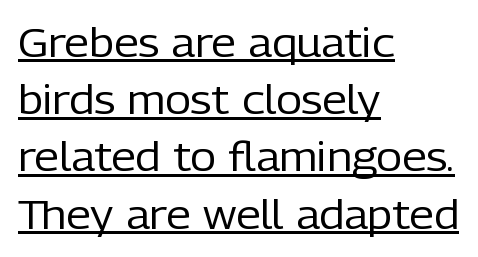
The font family rendered here belongs to the sans-serif group. Compared with a typical body face, this is equally light or lighter still. The face used here is proportionally spaced, like ordinary book or web type. Every row of glyphs begins at an identical x-position on the left.
